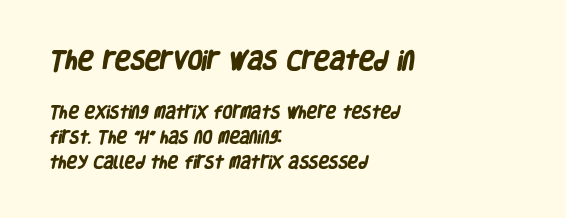
{"bold": "yes", "underline": "no", "align": "left", "line_spacing_ratio": 1.8, "letter_spacing": "normal", "letter_spacing_em": 0.0, "larger_block": "first", "size_ratio": 1.5, "glyph_px": 21}
